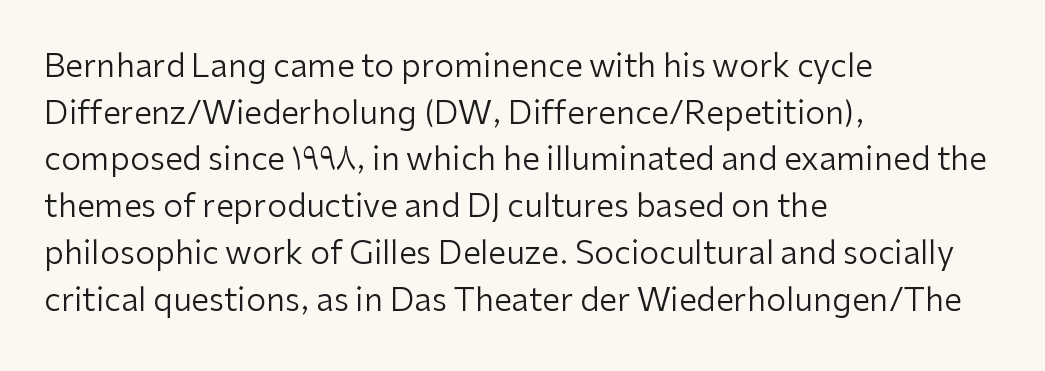
The image shows 32 px regular-weight sans-serif type, upright; set left-aligned, normal line spacing (1.46x), normal letter spacing, not underlined; low stroke contrast and a medium x-height.
